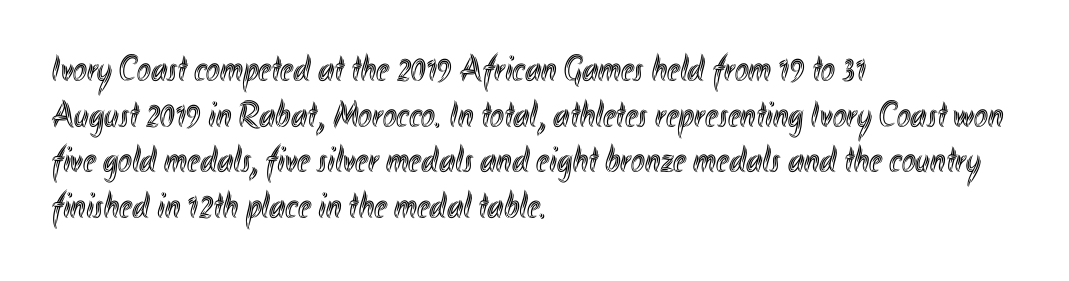
The image shows 37 px condensed type; set left-aligned, line spacing 1.23x, normal letter spacing, not underlined; a small x-height.
